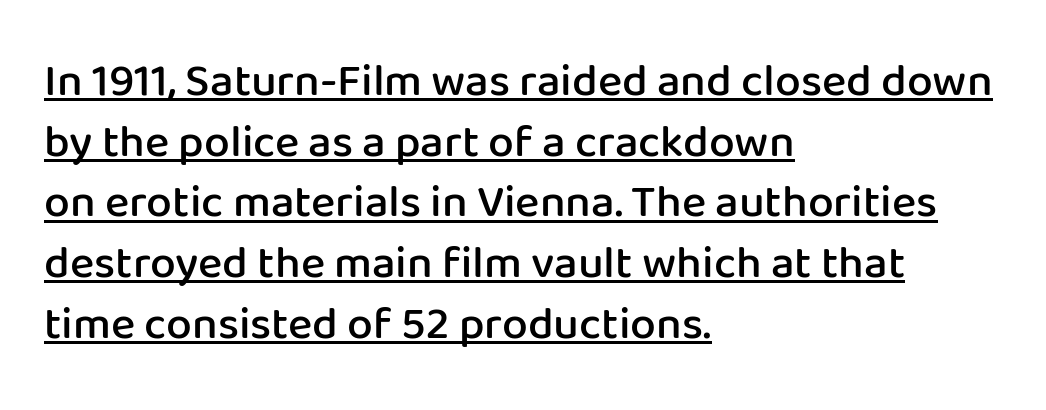
The passage shown is typed in a proportional face where columns would drift. Tracking value appears to be zero — textbook default spacing. The paragraph shown leans on its left margin. One glance says typical: line gaps are just what's usual. A bit beefed up — I'd call it semibold rather than bold. Glance below the letters and you will spot a drawn line.
